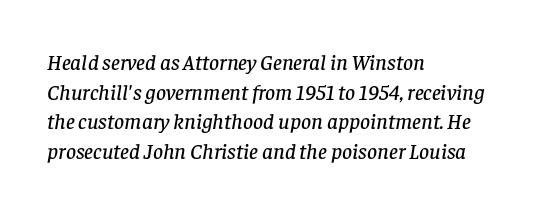
Q: Is the text italic (slanted)? A: Yes, it leans right by about 8 degrees.
Q: Is the text underlined? A: No.
Q: How is the paragraph aligned? A: Left-aligned.
Q: Is the spacing between letters normal or unusually wide? A: Normal.
Q: Is the spacing between lines tight, normal or loose? A: Normal.
